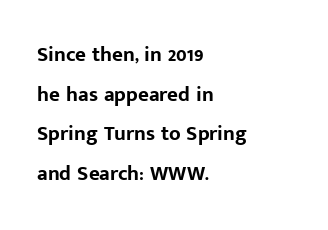
Q: Is the text bold? A: Yes.
Q: Is the text italic (slanted)? A: No, it is upright.
Q: Is the text underlined? A: No.
Q: How is the paragraph aligned? A: Left-aligned.
Q: Is the spacing between letters normal or unusually wide? A: Normal.
